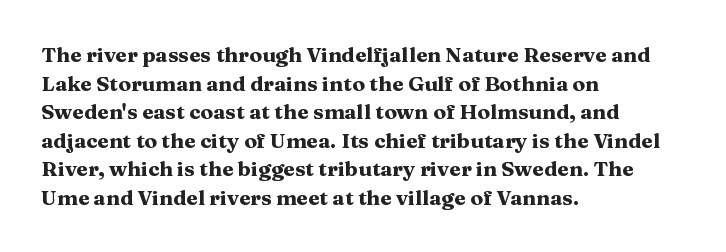
The image shows 21 px bold type, upright; set left-aligned, normal line spacing (1.36x), normal letter spacing, not underlined.
